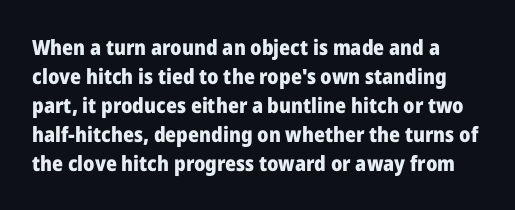
Beneath every word, the page is bare. In terms of posture, this sample is upright. Regular leading. Typesetter's note: full bold, strokes at maximum text heaviness. Each word holds together tightly as a unit, with standard inter-letter gaps.
